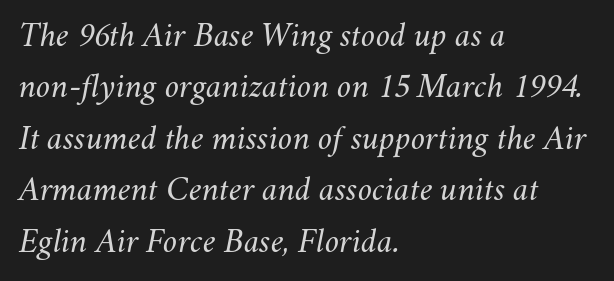
The image shows 36 px light type, italic (leaning right); set left-aligned, normal line spacing (1.43x), normal letter spacing, not underlined; medium stroke contrast and a small x-height.
